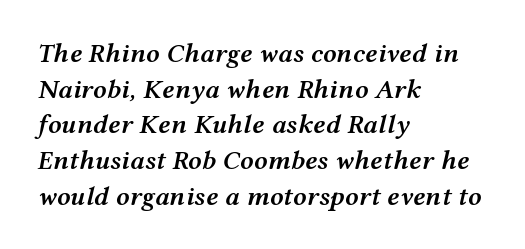
Q: Is the text bold? A: Semi-bold.
Q: Is the text italic (slanted)? A: Yes, it leans right by about 12 degrees.
Q: Is the text underlined? A: No.
Q: How is the paragraph aligned? A: Left-aligned.
Q: Is the spacing between letters normal or unusually wide? A: Normal.
Q: Is the spacing between lines tight, normal or loose? A: Normal.
